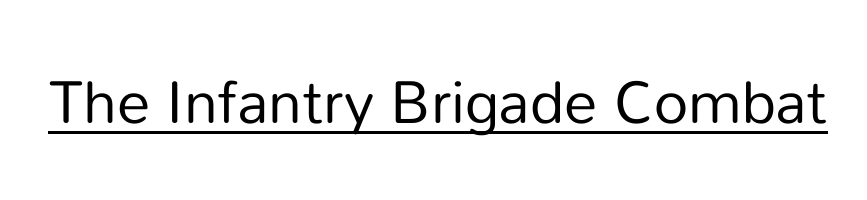
Q: Is the text bold? A: No.
Q: Is the text italic (slanted)? A: No, it is upright.
Q: Is the typeface a serif or a sans-serif typeface? A: Sans-serif.
Q: Is the text underlined? A: Yes.
Q: Is the spacing between letters normal or unusually wide? A: Normal.
Q: Width (condensed, normal, or wide)? A: Normal.
Q: Stroke contrast? A: Low.
Q: x-height? A: Medium.
Q: Monospaced? A: No.
